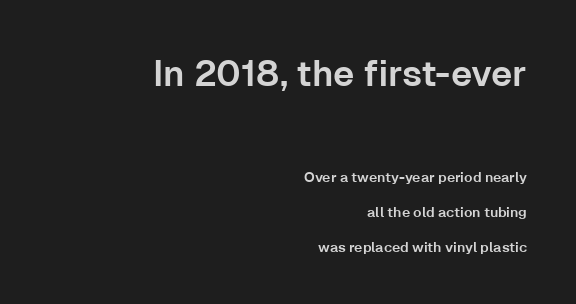
{"serif": "no", "italic": "no", "width": "normal", "stroke_contrast": "low", "x_height": "medium", "monospaced": "no", "underline": "no", "align": "right", "line_spacing": "loose", "line_spacing_ratio": 2.48, "letter_spacing": "normal", "letter_spacing_em": 0.0, "larger_block": "first", "size_ratio": 2.57, "glyph_px": 36}
